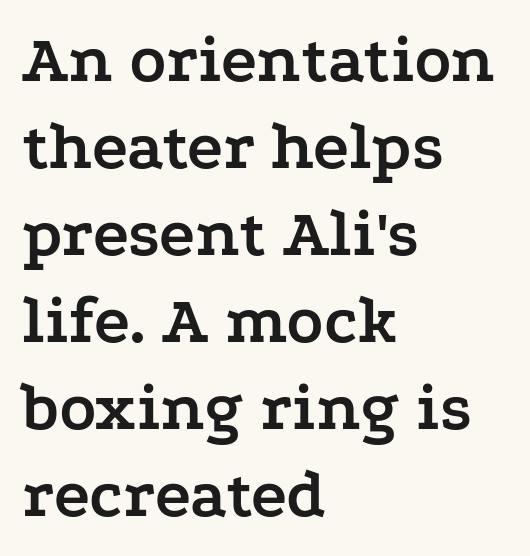
{"serif": "yes", "italic": "no", "bold": "yes", "weight": "semibold", "width": "wide", "stroke_contrast": "low", "x_height": "medium", "monospaced": "no", "underline": "no", "align": "left", "line_spacing": "normal", "line_spacing_ratio": 1.28, "letter_spacing": "normal", "letter_spacing_em": 0.0, "glyph_px": 68}
